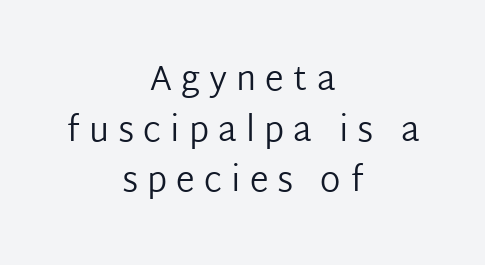
{"serif": "no", "italic": "no", "bold": "no", "weight": "regular", "width": "normal", "stroke_contrast": "low", "x_height": "medium", "monospaced": "no", "underline": "no", "align": "center", "line_spacing": "normal", "line_spacing_ratio": 1.49, "letter_spacing": "wide", "letter_spacing_em": 0.27, "glyph_px": 34}
